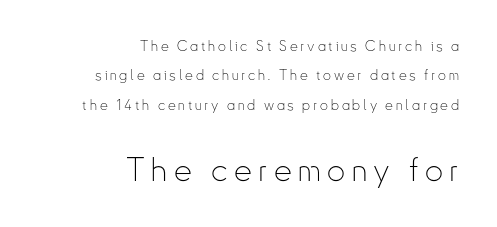
Q: Is the text bold? A: No.
Q: Is the text italic (slanted)? A: No, it is upright.
Q: Is the typeface a serif or a sans-serif typeface? A: Sans-serif.
Q: Is the text underlined? A: No.
Q: How is the paragraph aligned? A: Right-aligned.
Q: Is the spacing between letters normal or unusually wide? A: Unusually wide.
Q: Is the spacing between lines tight, normal or loose? A: Loose.
Q: Which block of text is set in a larger size, the first (top) or the second (bottom)? A: The second (bottom) one.
Q: Width (condensed, normal, or wide)? A: Condensed.
Q: Stroke contrast? A: Low.
Q: x-height? A: Small.
Q: Monospaced? A: No.
